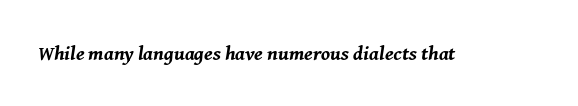
The area under the type is left untouched. The tracking reads as untouched default to a designer's eye. There's an unmistakable incline to the writing here. Each glyph is drawn with heavy, bold strokes.
